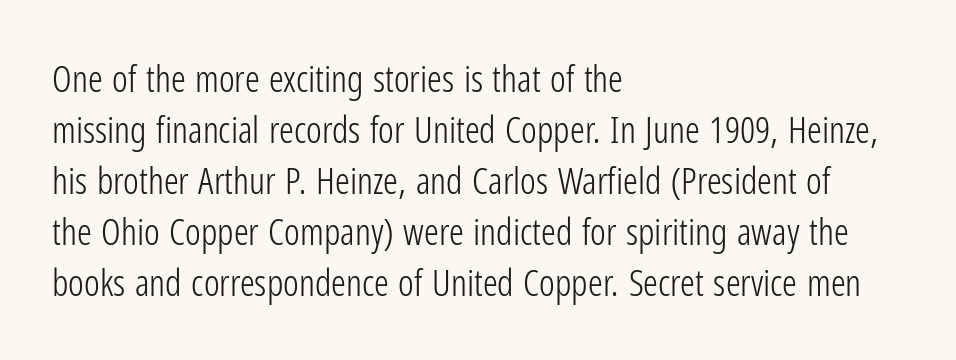
The image shows 37 px light, condensed sans-serif type, upright; set left-aligned, normal line spacing (1.38x), normal letter spacing, not underlined; low stroke contrast and a medium x-height.
